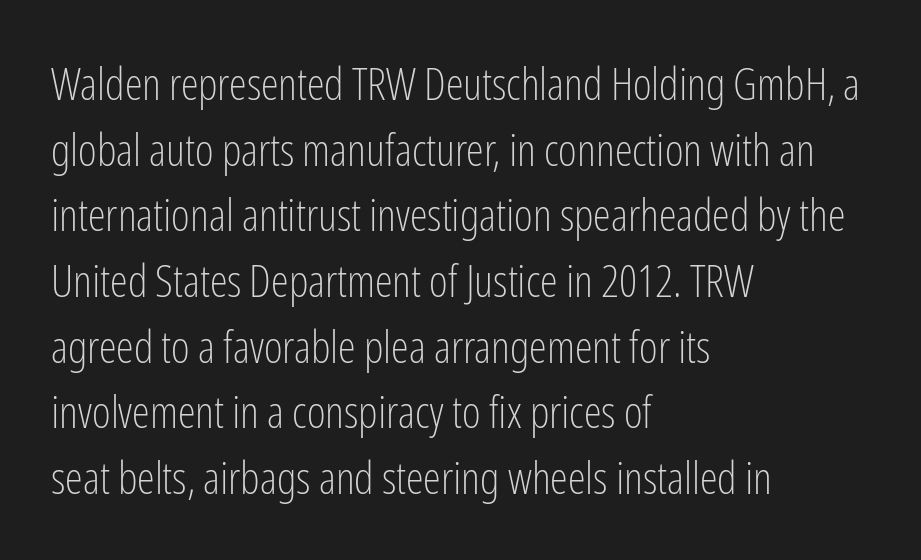
The letters stand upright; this is a roman face. You could call the tracking neutral — neither tight nor loose. The font family rendered here belongs to the sans-serif group. Descender tails drop into unmarked territory.
